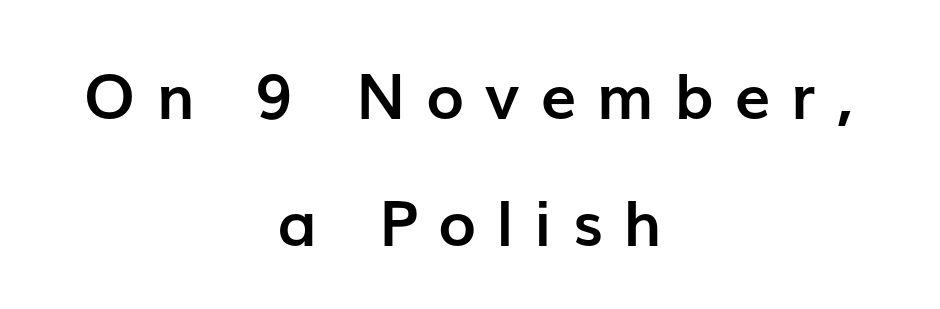
The image shows 63 px semibold sans-serif type, upright; set centered, loose line spacing (2.01x), unusually wide letter spacing (+0.34 em), not underlined; low stroke contrast and a medium x-height.
